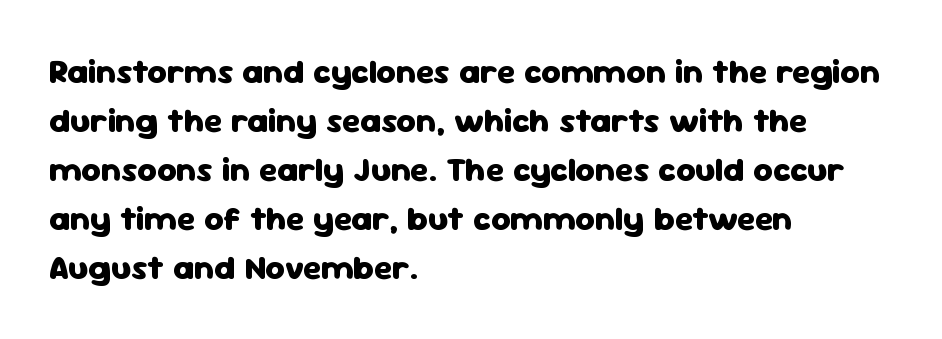
The image shows 34 px heavy sans-serif type, upright; set left-aligned, normal line spacing (1.44x), normal letter spacing, not underlined; low stroke contrast and a medium x-height.
